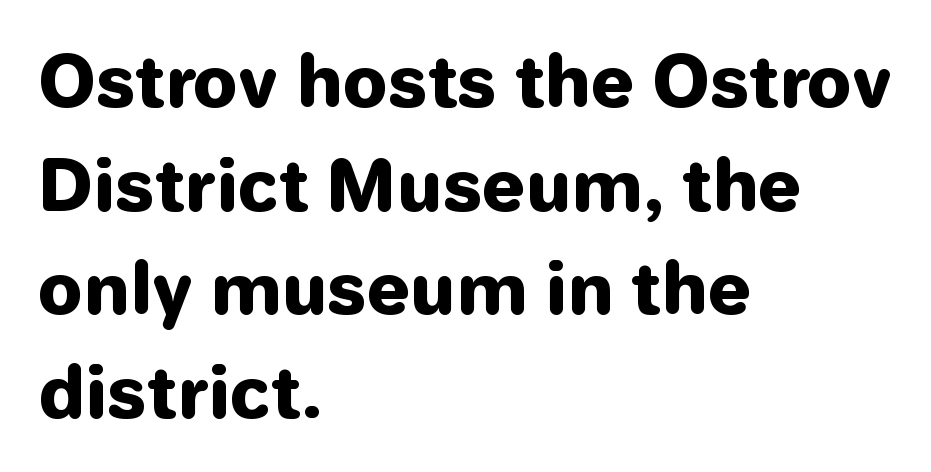
Q: Is the text bold? A: Yes.
Q: Is the text italic (slanted)? A: No, it is upright.
Q: Is the typeface a serif or a sans-serif typeface? A: Sans-serif.
Q: Is the text underlined? A: No.
Q: How is the paragraph aligned? A: Left-aligned.
Q: Is the spacing between letters normal or unusually wide? A: Normal.
Q: Is the spacing between lines tight, normal or loose? A: Normal.
Q: Width (condensed, normal, or wide)? A: Normal.
Q: Stroke contrast? A: Low.
Q: x-height? A: Medium.
Q: Monospaced? A: No.
